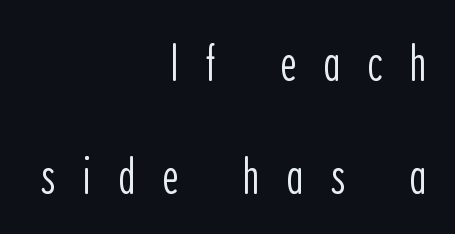
Q: Is the text bold? A: No.
Q: Is the text italic (slanted)? A: No, it is upright.
Q: Is the typeface a serif or a sans-serif typeface? A: Sans-serif.
Q: Is the text underlined? A: No.
Q: How is the paragraph aligned? A: Right-aligned.
Q: Is the spacing between letters normal or unusually wide? A: Unusually wide.
Q: Is the spacing between lines tight, normal or loose? A: Loose.
Q: Width (condensed, normal, or wide)? A: Condensed.
Q: Stroke contrast? A: Low.
Q: x-height? A: Medium.
Q: Monospaced? A: No.
